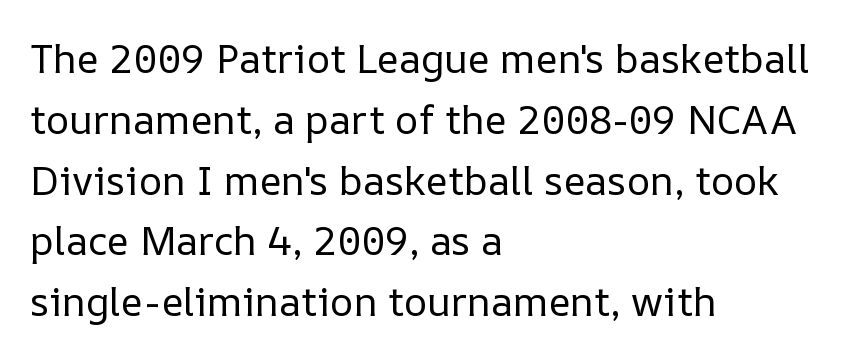
Q: Is the text bold? A: No.
Q: Is the text italic (slanted)? A: No, it is upright.
Q: Is the text underlined? A: No.
Q: How is the paragraph aligned? A: Left-aligned.
Q: Is the spacing between letters normal or unusually wide? A: Normal.
Q: Is the spacing between lines tight, normal or loose? A: Normal.
Q: Width (condensed, normal, or wide)? A: Normal.
Q: Stroke contrast? A: Low.
Q: x-height? A: Medium.
Q: Monospaced? A: No.
